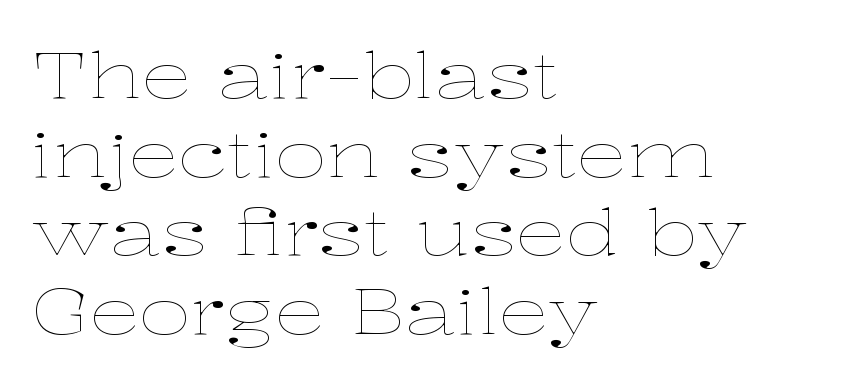
The image shows 64 px thin, wide type, upright; set left-aligned, line spacing 1.23x, normal letter spacing, not underlined; low stroke contrast and a medium x-height.
